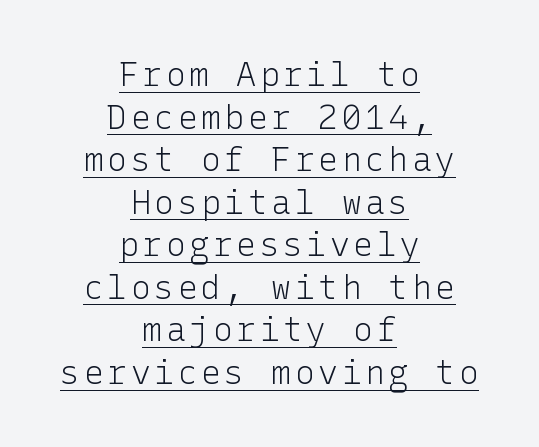
The text block is weighted toward neither margin, spreading evenly from the middle. Style check: upright. The rendering uses a moderate line-height, typical for paragraphs. Weight: in the light-to-regular range.
